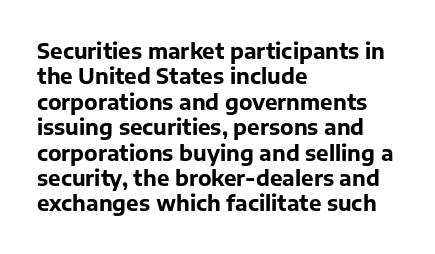
The gaps between neighbouring characters are ordinary and unremarkable. Heavy, bold letterforms. Posture: straight, roman, zero tilt. Caption: multi-line text, flush left, ragged right. Clear beneath every line of the passage.
